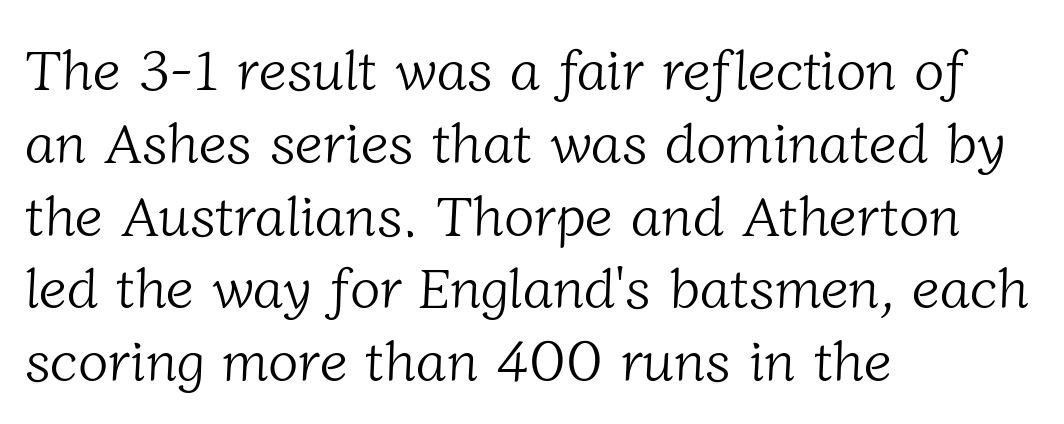
The space directly below the letters is spotless. This sample has the flowing, uneven cadence of proportional lettering. The space between consecutive lines is moderate. Each line starts at the same left margin while the right side varies. Check where the strokes stop: tiny serifs finish them off.
